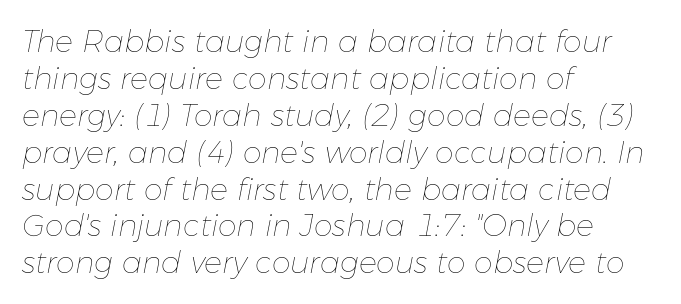
Q: Is the text bold? A: No.
Q: Is the text italic (slanted)? A: Yes, it leans right by about 11 degrees.
Q: Is the text underlined? A: No.
Q: How is the paragraph aligned? A: Left-aligned.
Q: Is the spacing between letters normal or unusually wide? A: Normal.
Q: Width (condensed, normal, or wide)? A: Normal.
Q: Stroke contrast? A: Low.
Q: x-height? A: Medium.
Q: Monospaced? A: No.
